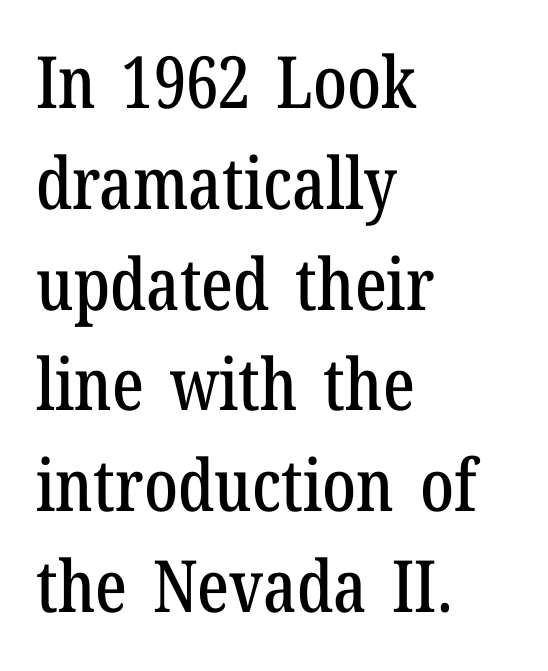
You can tell it's not italic because the verticals are truly vertical. Leading matches the norm, producing a regular column. The passage shown has conventional tracking throughout. Note the varied advance widths — an 'i' is clearly narrower than an 'm'. Underline: absent. Does the copy run flush right? No — it runs flush left.
